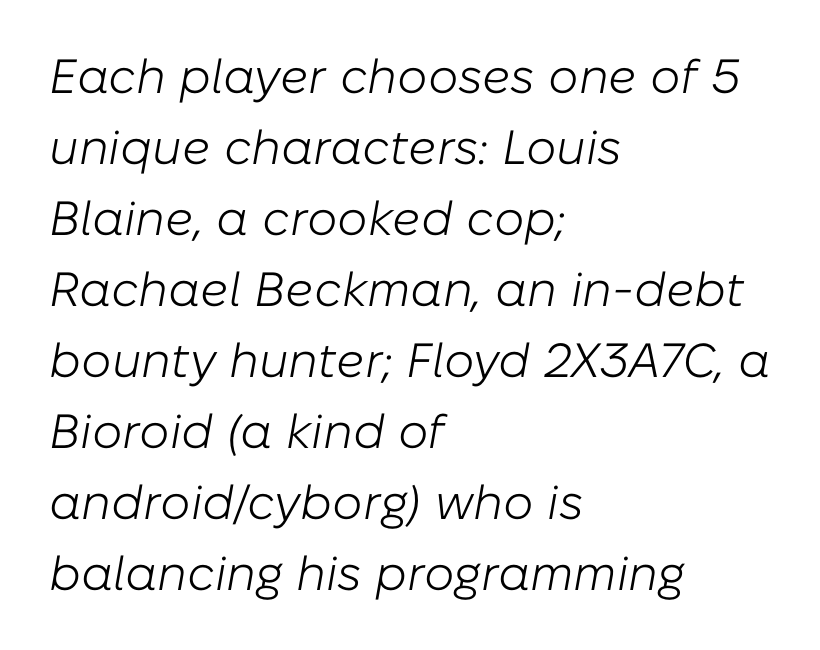
Q: Is the text bold? A: No.
Q: Is the text italic (slanted)? A: Yes, it leans right by about 10 degrees.
Q: Is the text underlined? A: No.
Q: How is the paragraph aligned? A: Left-aligned.
Q: Is the spacing between letters normal or unusually wide? A: Normal.
Q: Is the spacing between lines tight, normal or loose? A: Normal.
Q: Width (condensed, normal, or wide)? A: Normal.
Q: Stroke contrast? A: Low.
Q: x-height? A: Medium.
Q: Monospaced? A: No.
